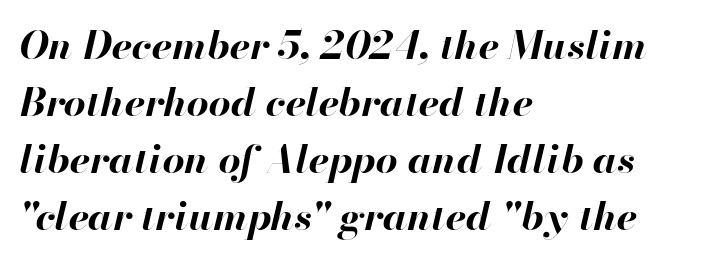
Q: Is the text bold? A: Yes.
Q: Is the text italic (slanted)? A: Yes, it leans right by about 13 degrees.
Q: Is the text underlined? A: No.
Q: How is the paragraph aligned? A: Left-aligned.
Q: Is the spacing between letters normal or unusually wide? A: Normal.
Q: Is the spacing between lines tight, normal or loose? A: Normal.
Q: Width (condensed, normal, or wide)? A: Normal.
Q: Stroke contrast? A: High.
Q: x-height? A: Small.
Q: Monospaced? A: No.
